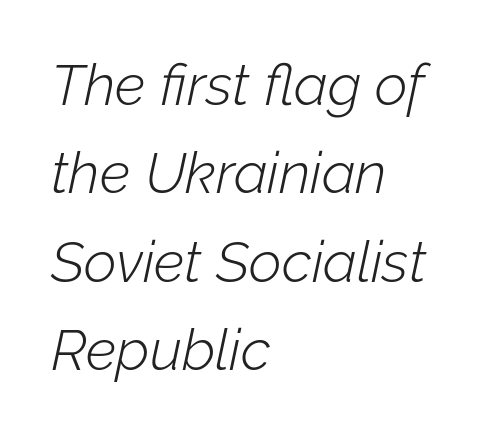
Q: Is the text bold? A: No.
Q: Is the text italic (slanted)? A: Yes, it leans right by about 12 degrees.
Q: Is the text underlined? A: No.
Q: How is the paragraph aligned? A: Left-aligned.
Q: Is the spacing between letters normal or unusually wide? A: Normal.
Q: Is the spacing between lines tight, normal or loose? A: Normal.
Q: Width (condensed, normal, or wide)? A: Normal.
Q: Stroke contrast? A: Low.
Q: x-height? A: Medium.
Q: Monospaced? A: No.
